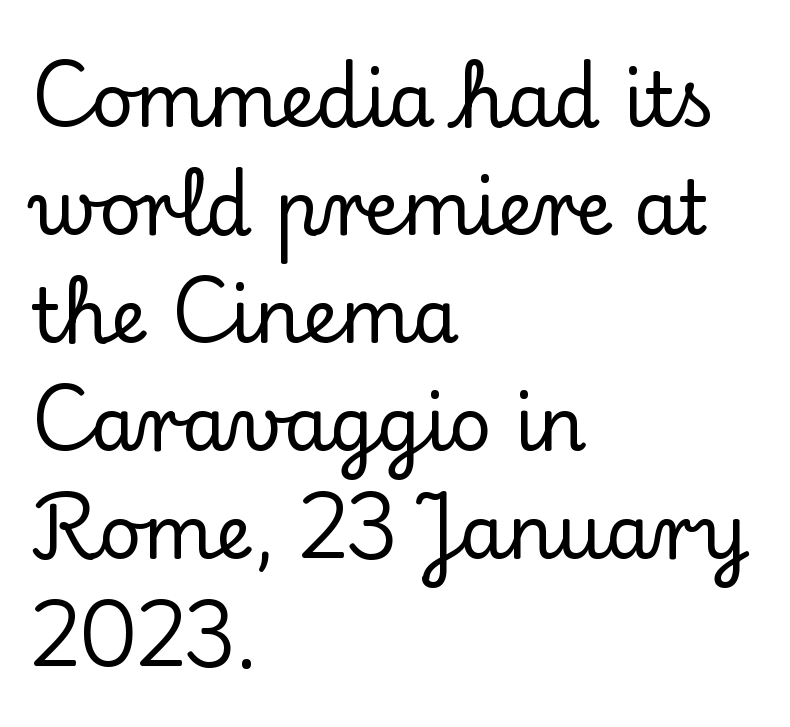
Each row of text sits above clean, open space. Think of a printed novel: that variable character pitch is what you see here. This rendering leaves character spacing at its baseline value. The paragraph shown leans on its left margin. A serif font was chosen for this passage. Posture: upright roman.
